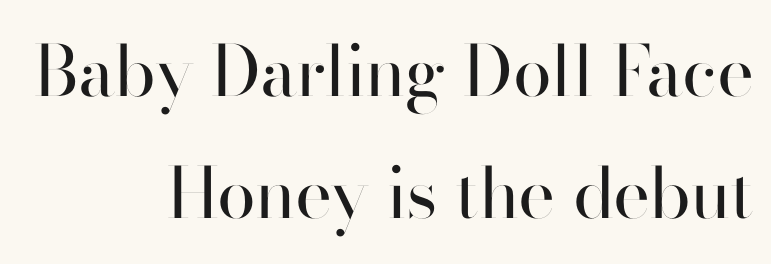
The image shows 70 px regular-weight sans-serif type, upright; set right-aligned, line spacing 1.75x, normal letter spacing, not underlined; high stroke contrast and a small x-height.
